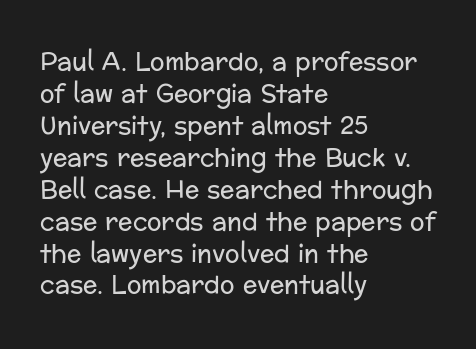
{"italic": "no", "bold": "no", "underline": "no", "align": "left", "line_spacing": "normal", "line_spacing_ratio": 1.33, "letter_spacing": "normal", "letter_spacing_em": 0.0, "glyph_px": 24}
